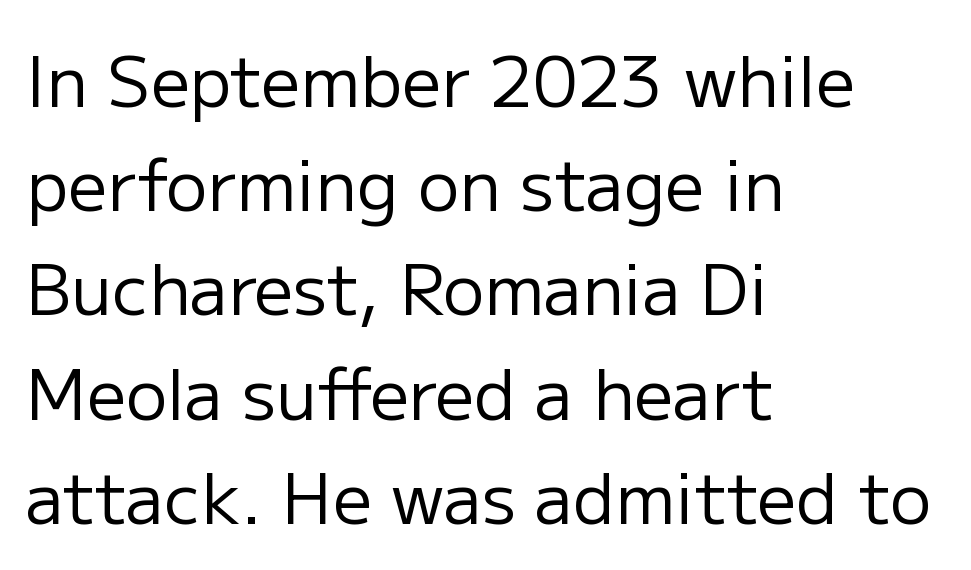
{"serif": "no", "italic": "no", "bold": "no", "weight": "regular", "width": "normal", "stroke_contrast": "low", "x_height": "medium", "monospaced": "no", "underline": "no", "align": "left", "line_spacing": "normal", "line_spacing_ratio": 1.51, "letter_spacing": "normal", "letter_spacing_em": 0.0, "glyph_px": 69}
